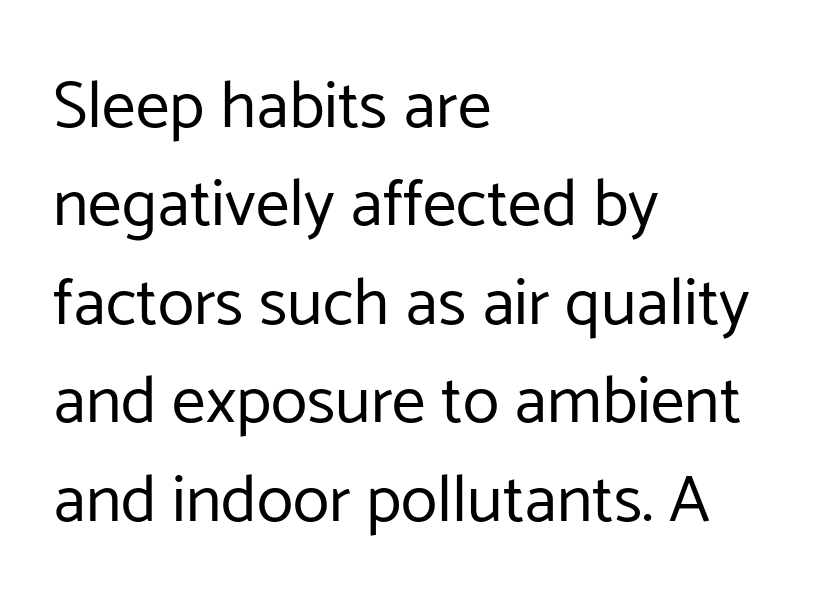
Are there feet on the stems? There aren't — it's a sans. It's the straight-up-and-down kind of type. The typeface has the unassuming heft of standard copy or less. Each letter keeps its own natural width here, so spacing adapts to shape. Observe the ordinary spacing: letters are neighbours, not strangers.
